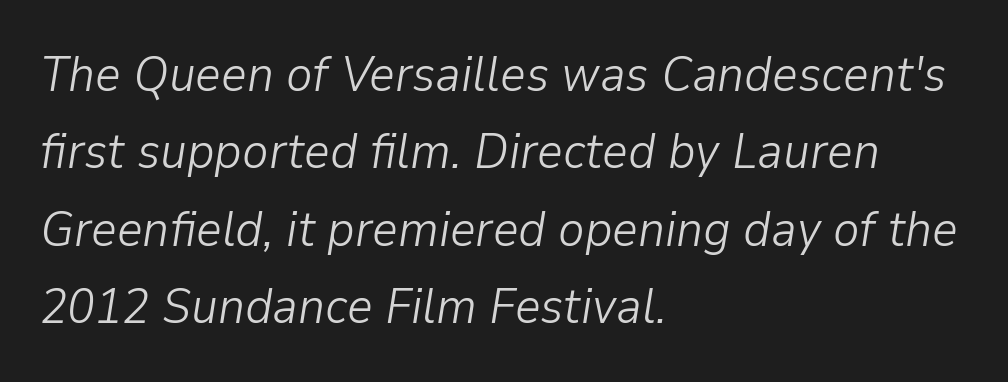
These lines sit exactly where default settings would place them. Quick note: italic. This rendering uses left alignment, leaving the right contour irregular. These lines are rendered in a variable-pitch font. Bare-footed words on every line.
